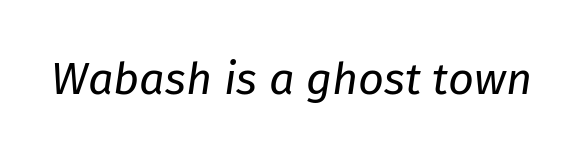
The image shows 45 px regular-weight type, italic (leaning right); set normal letter spacing, not underlined; low stroke contrast and a medium x-height.
